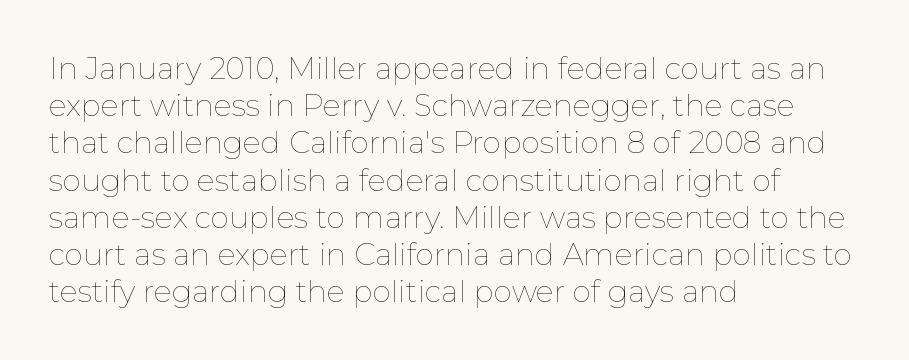
{"italic": "no", "bold": "no", "weight": "thin", "width": "normal", "stroke_contrast": "low", "x_height": "medium", "monospaced": "no", "underline": "no", "align": "left", "line_spacing_ratio": 1.24, "letter_spacing": "normal", "letter_spacing_em": 0.0, "glyph_px": 30}
